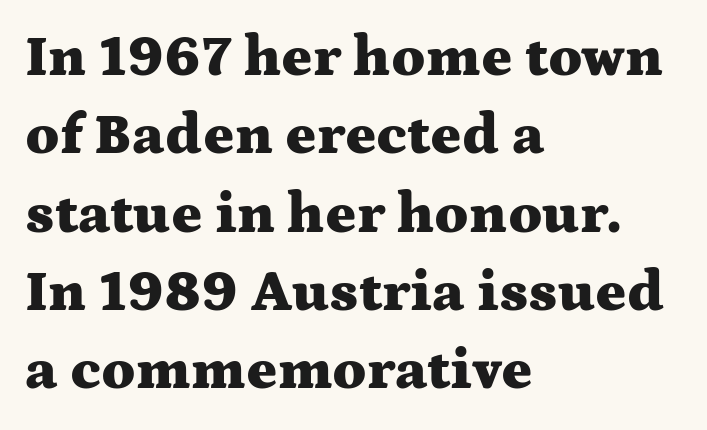
Quick note: interline space is typical. Horizontally, the lines are justified to the leading edge only. Lines of text with bare space underneath. Standard letterfit; no display-style spreading of the glyphs. The rendering uses natural spacing where letterforms have individual widths. A dark, heavy texture on the line: the type is bold.
